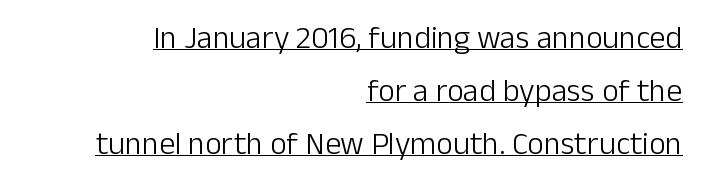
The letters carry no serifs — their stems end cleanly without finishing strokes. These lines stack with their right ends in a neat column. Varying glyph widths throughout — classic text-font behaviour. The letters look calm and open, with moderate or lighter stems.
